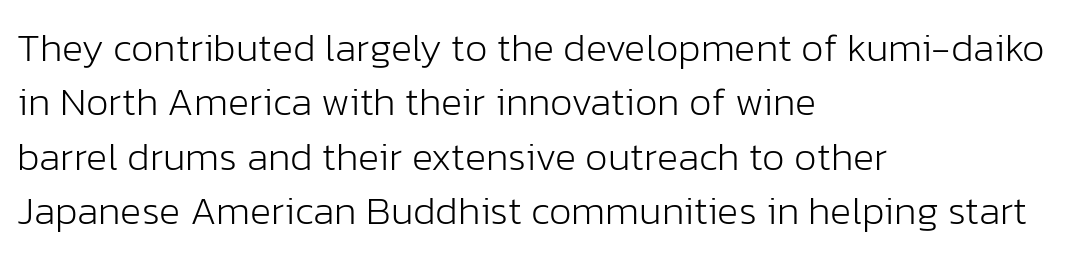
Q: Is the text bold? A: No.
Q: Is the text italic (slanted)? A: No, it is upright.
Q: Is the typeface a serif or a sans-serif typeface? A: Sans-serif.
Q: Is the text underlined? A: No.
Q: How is the paragraph aligned? A: Left-aligned.
Q: Is the spacing between letters normal or unusually wide? A: Normal.
Q: Is the spacing between lines tight, normal or loose? A: Normal.
Q: Width (condensed, normal, or wide)? A: Normal.
Q: Stroke contrast? A: Low.
Q: x-height? A: Medium.
Q: Monospaced? A: No.
